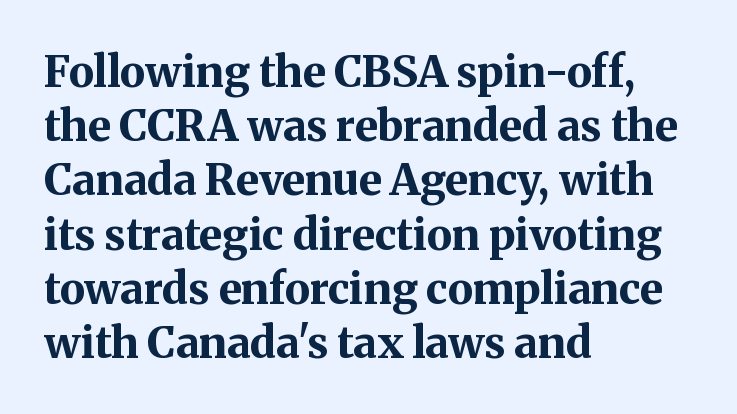
The letters are bold, with thick, heavy strokes. Quick note: not italic, upright. Compared with a centered layout, this one pins lines to the left instead. Vertically, the passage feels balanced, rows spaced as you'd expect. This sample uses plain, unmodified letter spacing.
